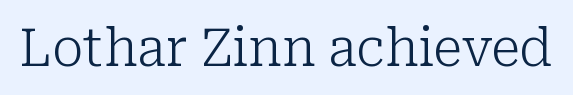
Q: Is the text bold? A: No.
Q: Is the text italic (slanted)? A: No, it is upright.
Q: Is the typeface a serif or a sans-serif typeface? A: Serif.
Q: Is the text underlined? A: No.
Q: Is the spacing between letters normal or unusually wide? A: Normal.
Q: Width (condensed, normal, or wide)? A: Normal.
Q: Stroke contrast? A: Low.
Q: x-height? A: Medium.
Q: Monospaced? A: No.
